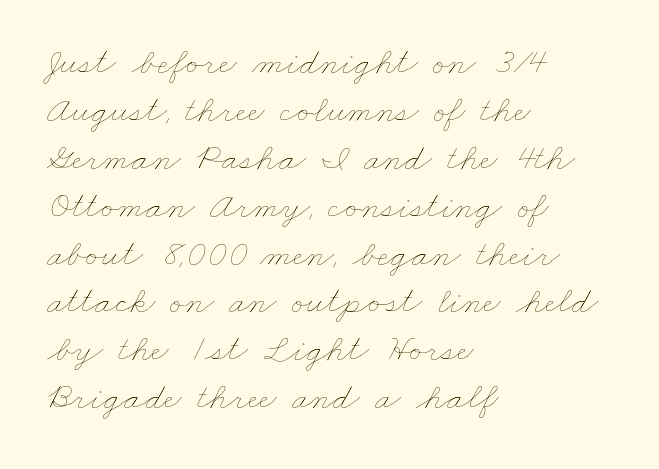
Is the letter spacing exaggerated? No — it looks like the ordinary default. Think of a printed novel: that variable character pitch is what you see here. Is there much room between lines? A standard amount, neither cramped nor airy. These lines stack with their left ends in a neat column.
